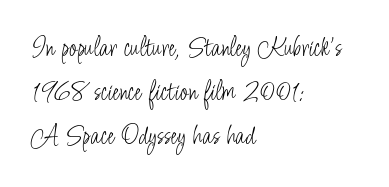
Words float on clear page, feet unadorned. These lines sit exactly where default settings would place them. The glyphs in this specimen are sans serif.
